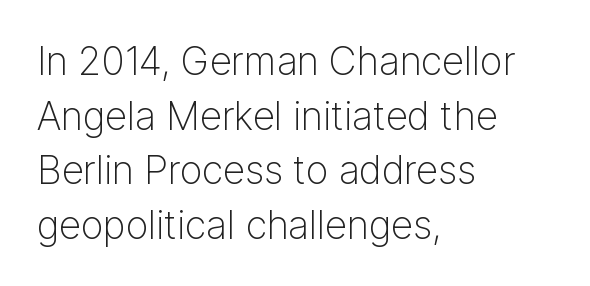
The image shows 39 px light sans-serif type, upright; set left-aligned, normal line spacing (1.4x), normal letter spacing, not underlined; low stroke contrast and a medium x-height.
